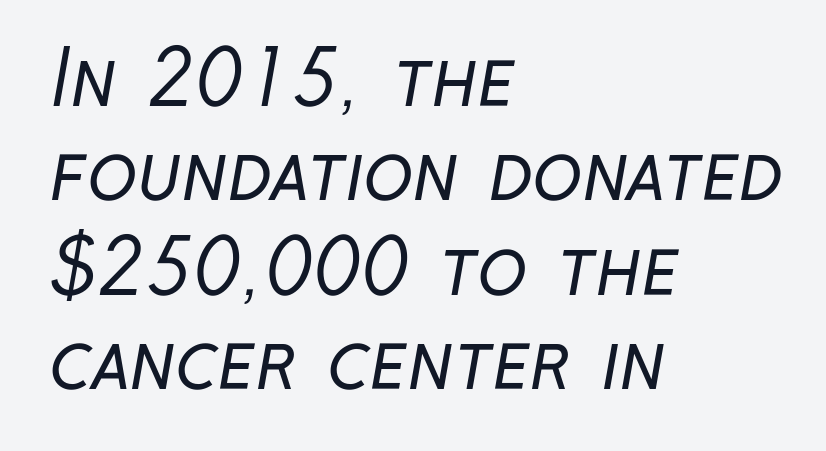
Q: Is the text bold? A: No.
Q: Is the typeface a serif or a sans-serif typeface? A: Sans-serif.
Q: Is the text underlined? A: No.
Q: How is the paragraph aligned? A: Left-aligned.
Q: Is the spacing between letters normal or unusually wide? A: Normal.
Q: Is the spacing between lines tight, normal or loose? A: Normal.
Q: Width (condensed, normal, or wide)? A: Condensed.
Q: Stroke contrast? A: Low.
Q: x-height? A: Medium.
Q: Monospaced? A: No.
